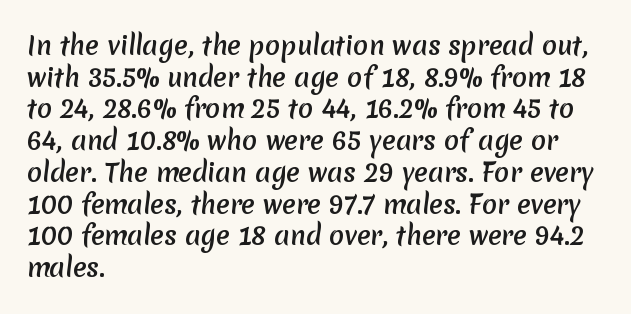
The image shows 25 px bold type; set left-aligned, normal line spacing (1.27x), normal letter spacing, not underlined.
